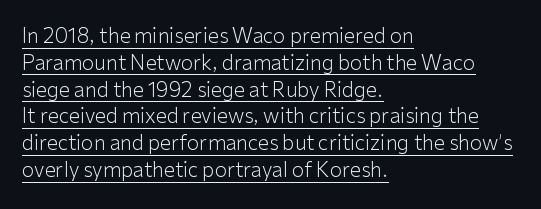
The image shows 20 px text type, upright; set left-aligned, normal line spacing (1.34x), normal letter spacing, underlined.
